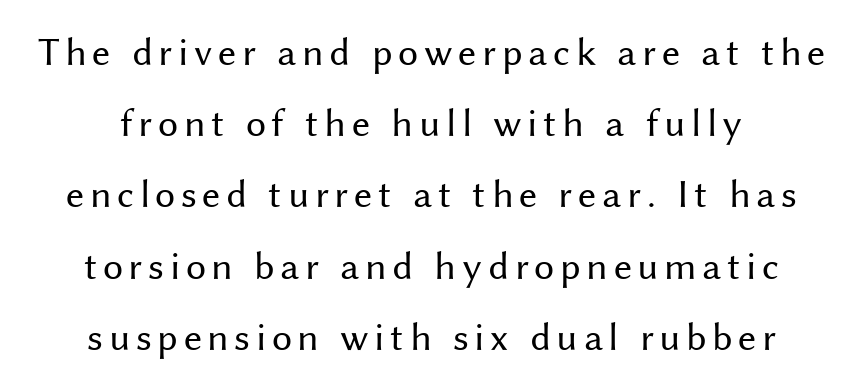
The image shows 40 px regular-weight sans-serif type, upright; set line spacing 1.78x, not underlined; medium stroke contrast and a medium x-height.
